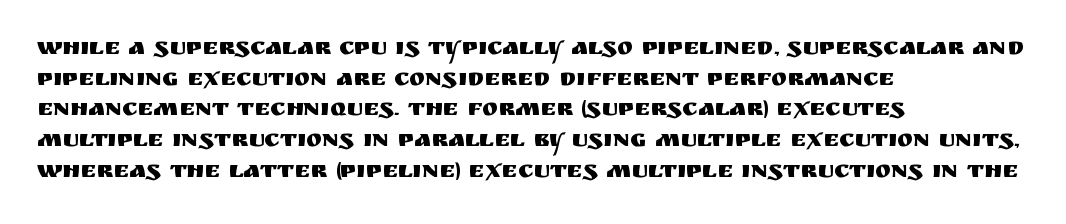
Q: Is the text italic (slanted)? A: No, it is upright.
Q: Is the text underlined? A: No.
Q: How is the paragraph aligned? A: Left-aligned.
Q: Is the spacing between letters normal or unusually wide? A: Normal.
Q: Is the spacing between lines tight, normal or loose? A: Normal.
